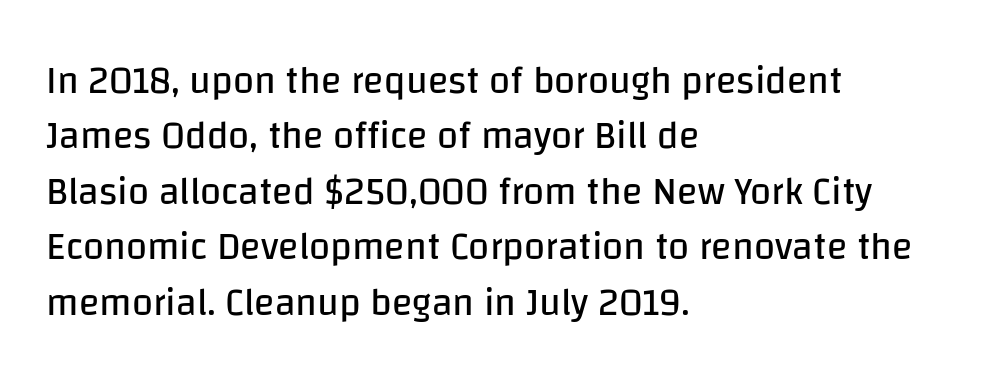
The image shows 38 px regular-weight sans-serif type, upright; set left-aligned, normal line spacing (1.46x), normal letter spacing, not underlined; low stroke contrast and a large x-height.
